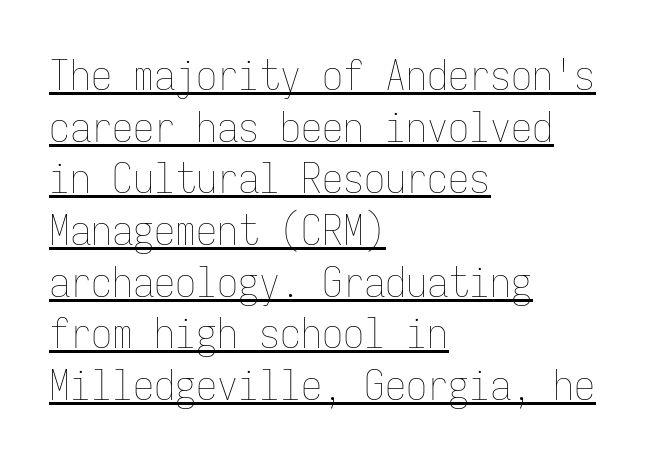
The image shows 42 px thin, condensed type, upright, monospaced; set left-aligned, line spacing 1.23x, normal letter spacing, underlined; low stroke contrast and a medium x-height.
